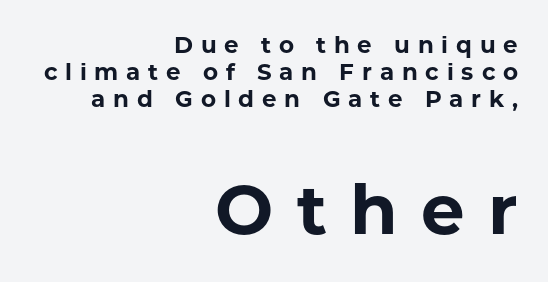
{"serif": "no", "italic": "no", "bold": "yes", "weight": "bold", "width": "normal", "stroke_contrast": "low", "x_height": "medium", "monospaced": "no", "underline": "no", "align": "right", "line_spacing_ratio": 1.18, "letter_spacing": "wide", "letter_spacing_em": 0.34, "larger_block": "second", "size_ratio": 3.0, "glyph_px": 69}
